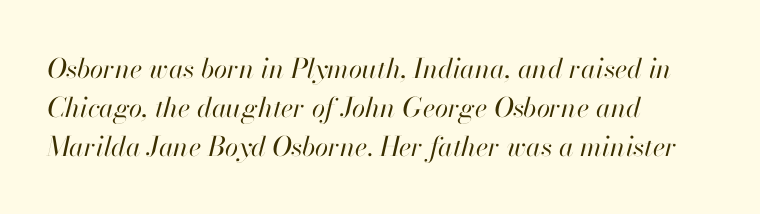
{"italic": "yes", "lean": "right", "slant_degrees": 13, "bold": "no", "underline": "no", "align": "left", "line_spacing": "normal", "line_spacing_ratio": 1.44, "letter_spacing": "normal", "letter_spacing_em": 0.0, "glyph_px": 27}
